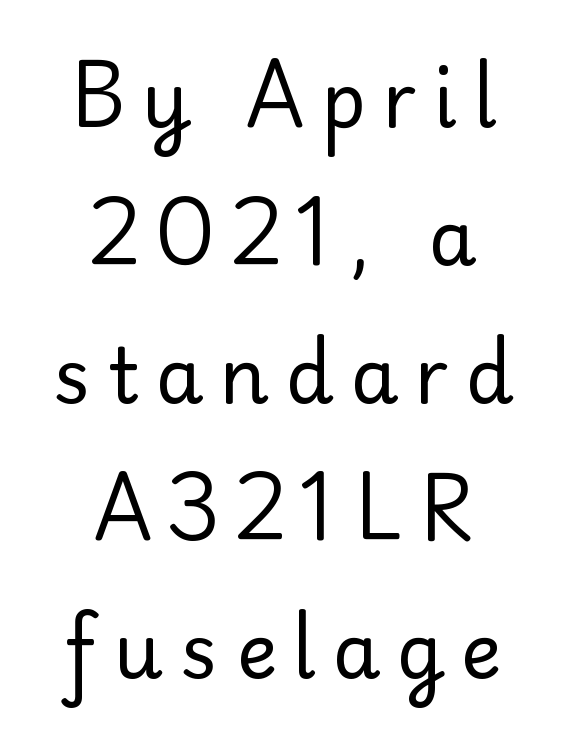
Q: Is the text bold? A: No.
Q: Is the text italic (slanted)? A: No, it is upright.
Q: Is the typeface a serif or a sans-serif typeface? A: Serif.
Q: Is the text underlined? A: No.
Q: How is the paragraph aligned? A: Centered.
Q: Is the spacing between letters normal or unusually wide? A: Unusually wide.
Q: Width (condensed, normal, or wide)? A: Normal.
Q: Stroke contrast? A: Low.
Q: x-height? A: Small.
Q: Monospaced? A: No.
